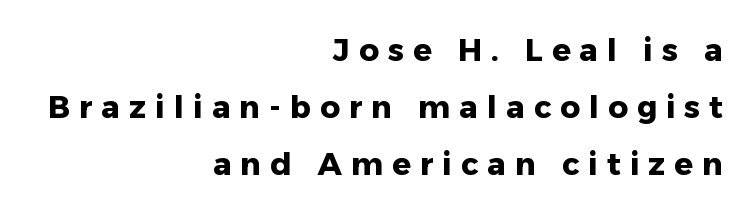
{"serif": "no", "italic": "no", "bold": "yes", "weight": "heavy", "width": "normal", "stroke_contrast": "low", "x_height": "medium", "monospaced": "no", "underline": "no", "align": "right", "line_spacing_ratio": 1.84, "letter_spacing": "wide", "letter_spacing_em": 0.29, "glyph_px": 31}
